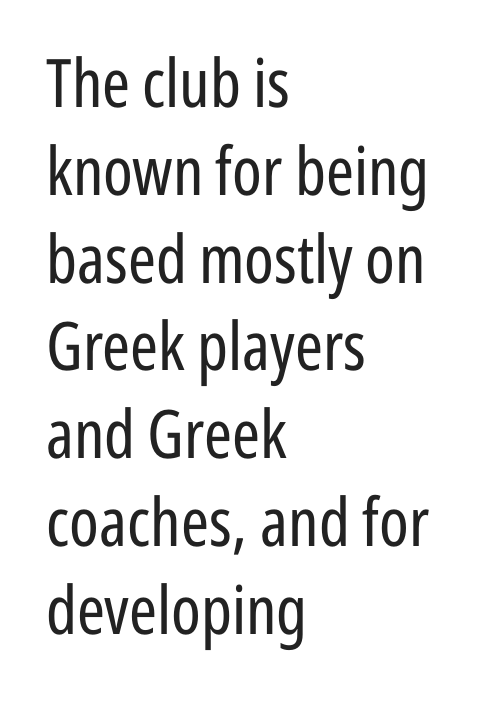
{"serif": "no", "italic": "no", "bold": "no", "weight": "regular", "width": "condensed", "stroke_contrast": "low", "x_height": "medium", "monospaced": "no", "underline": "no", "align": "left", "line_spacing": "normal", "line_spacing_ratio": 1.31, "letter_spacing": "normal", "letter_spacing_em": 0.0, "glyph_px": 67}
